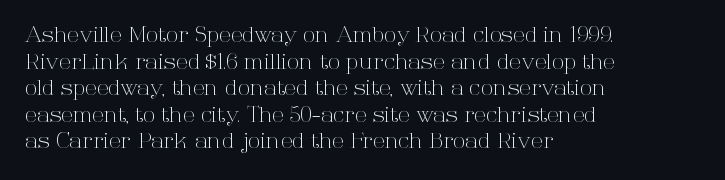
The face used here is rendered with its standard letterfit. The rag falls on the right side of this text block. The typeface has the unassuming heft of standard copy or less. Italic: no, the glyphs are upright roman.
